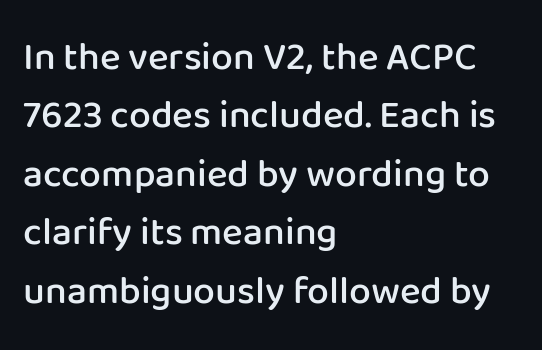
The image shows 39 px semibold sans-serif type, upright; set left-aligned, normal line spacing (1.5x), normal letter spacing, not underlined; low stroke contrast and a medium x-height.
